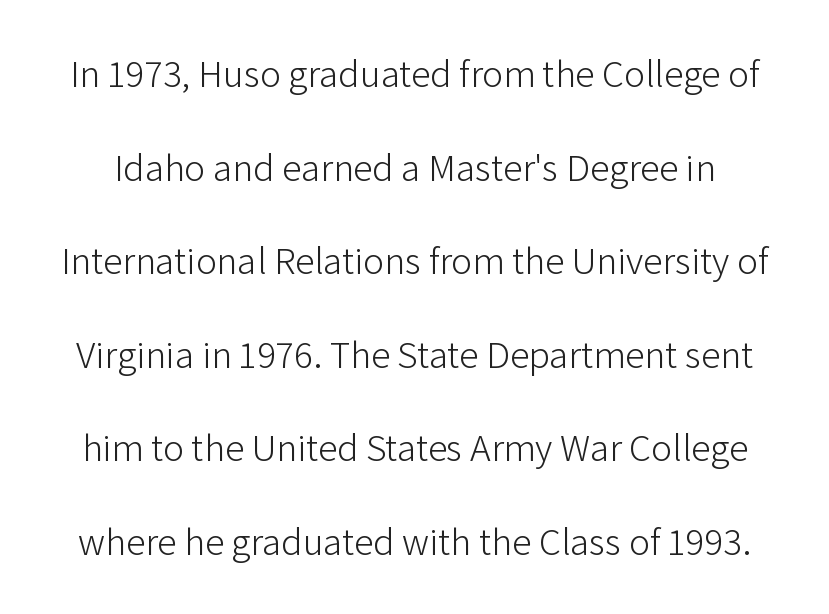
Nope, not italic — everything's standing straight. What stands out about the letter spacing? Nothing — it is the standard amount. Is this a fixed-width face? No — the glyphs have proportional, varying widths. Summary of vertical rhythm: relaxed, with wide interline spacing. The area under the type is left untouched.
